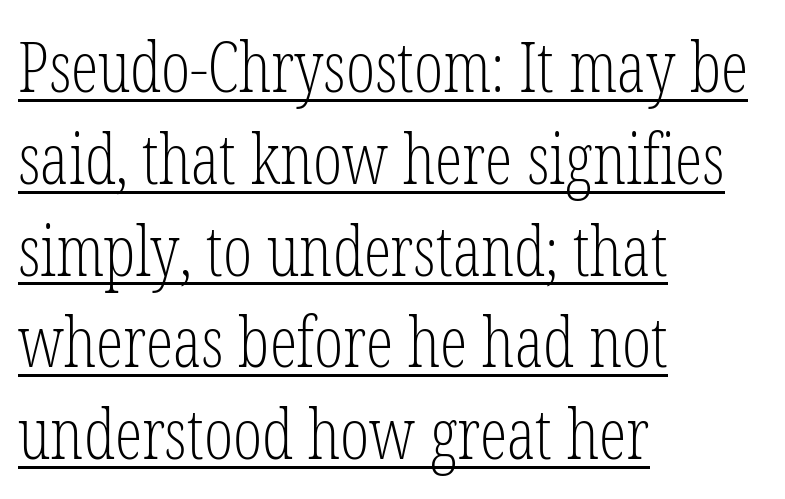
The passage shown stacks its lines at a standard gap. The face looks like a standard text weight, possibly lighter. Horizontally, the lines are justified to the leading edge only. Proportional: the letters do not fall into vertical columns. The letters stand straight up with perfectly vertical stems.
